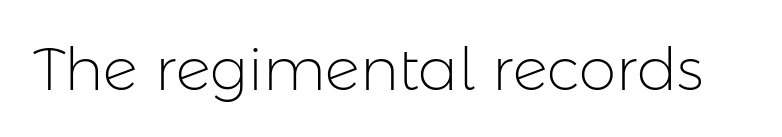
No extra ink here — the face is not bold. There is no visible air inserted between adjacent glyphs. The area under the type is left untouched. No feet cap the strokes, marking this as sans-serif type.
